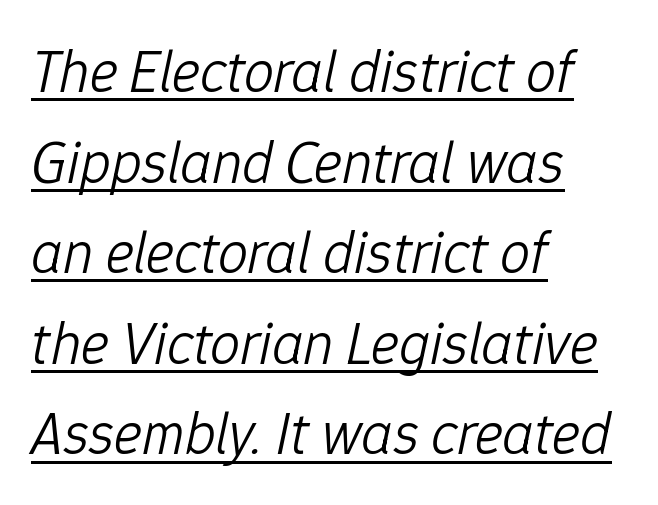
Q: Is the text bold? A: No.
Q: Is the text italic (slanted)? A: Yes, it leans right by about 12 degrees.
Q: Is the text underlined? A: Yes.
Q: How is the paragraph aligned? A: Left-aligned.
Q: Is the spacing between letters normal or unusually wide? A: Normal.
Q: Is the spacing between lines tight, normal or loose? A: Normal.
Q: Width (condensed, normal, or wide)? A: Normal.
Q: Stroke contrast? A: Low.
Q: x-height? A: Medium.
Q: Monospaced? A: No.
